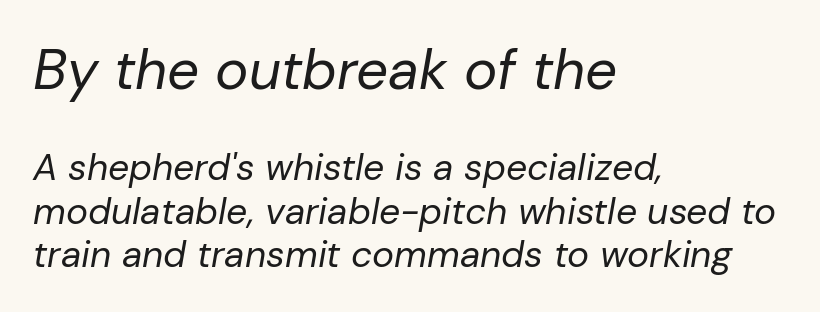
The image shows 56 px regular-weight type, italic (leaning right); set left-aligned, line spacing 1.17x, normal letter spacing, not underlined; the first (top) block is 1.51x larger; low stroke contrast and a medium x-height.
